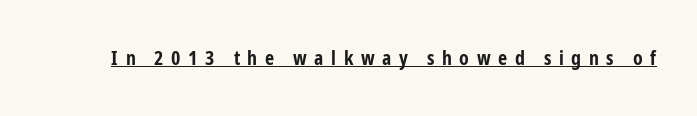
Q: Is the text bold? A: Yes.
Q: Is the text italic (slanted)? A: No, it is upright.
Q: Is the text underlined? A: Yes.
Q: Is the spacing between letters normal or unusually wide? A: Unusually wide.
